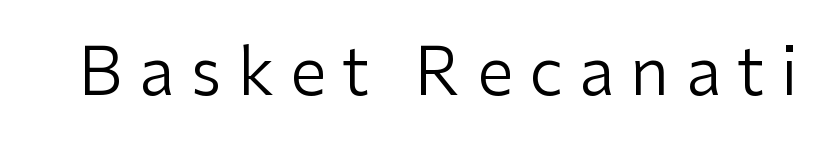
Q: Is the text bold? A: No.
Q: Is the text italic (slanted)? A: No, it is upright.
Q: Is the typeface a serif or a sans-serif typeface? A: Sans-serif.
Q: Is the text underlined? A: No.
Q: Is the spacing between letters normal or unusually wide? A: Unusually wide.
Q: Width (condensed, normal, or wide)? A: Normal.
Q: Stroke contrast? A: Low.
Q: x-height? A: Medium.
Q: Monospaced? A: No.
